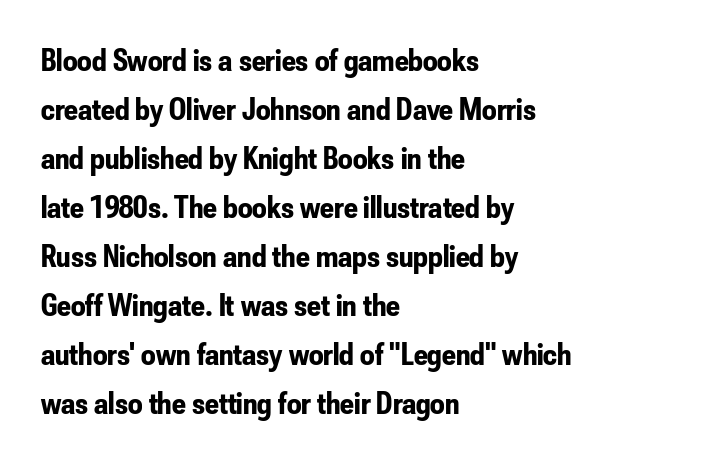
{"serif": "no", "italic": "no", "bold": "yes", "weight": "bold", "width": "condensed", "stroke_contrast": "low", "x_height": "small", "monospaced": "no", "underline": "no", "align": "left", "line_spacing": "normal", "line_spacing_ratio": 1.53, "letter_spacing": "normal", "letter_spacing_em": 0.0, "glyph_px": 32}
